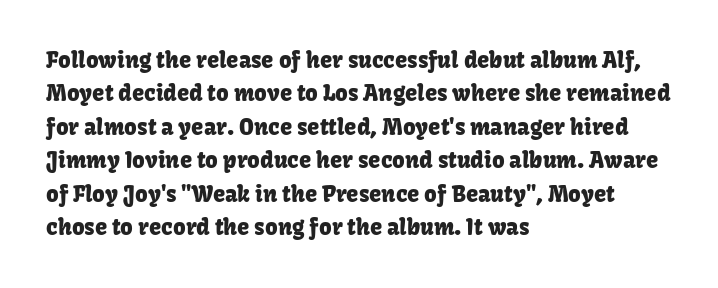
Regarding leading, the lines here are spaced in the standard way. The typography opts for an upright posture over an oblique one. Caption: multi-line text, flush left, ragged right. Nothing unusual about the tracking: characters are spaced as the font intends.
